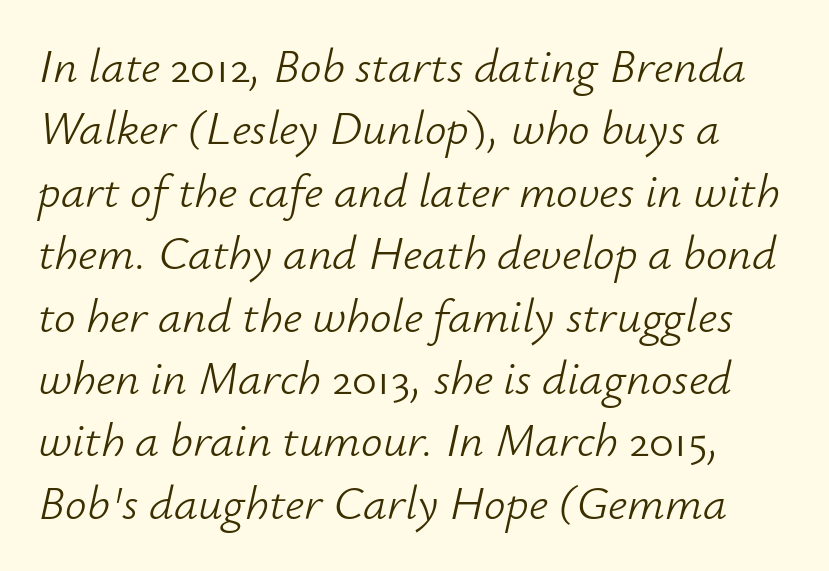
Only glyphs here, with clear space below each row. The axis of the letterforms is tilted away from vertical. The type is set solid horizontally, with unmodified tracking. You could not count columns in this text — the font is proportionally spaced. The letters look calm and open, with moderate or lighter stems. Leading matches the norm, producing a regular column.
